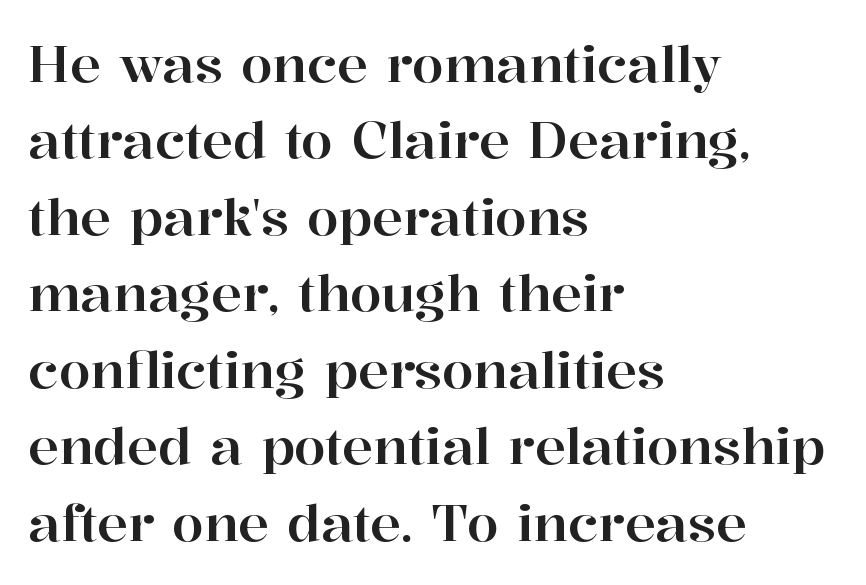
{"serif": "yes", "italic": "no", "width": "normal", "stroke_contrast": "high", "x_height": "medium", "monospaced": "no", "underline": "no", "align": "left", "line_spacing": "normal", "line_spacing_ratio": 1.5, "letter_spacing": "normal", "letter_spacing_em": 0.0, "glyph_px": 51}
